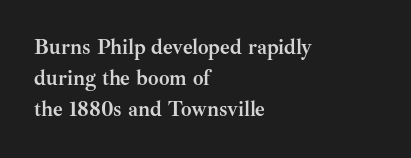
These lines keep a tight, regular rhythm from letter to letter. The typesetting leans heavy: a genuine bold. Line beginnings align vertically; line endings do not. If you drew a line through each stem, it would be perfectly vertical. Letters rest on an invisible, unmarked baseline.
